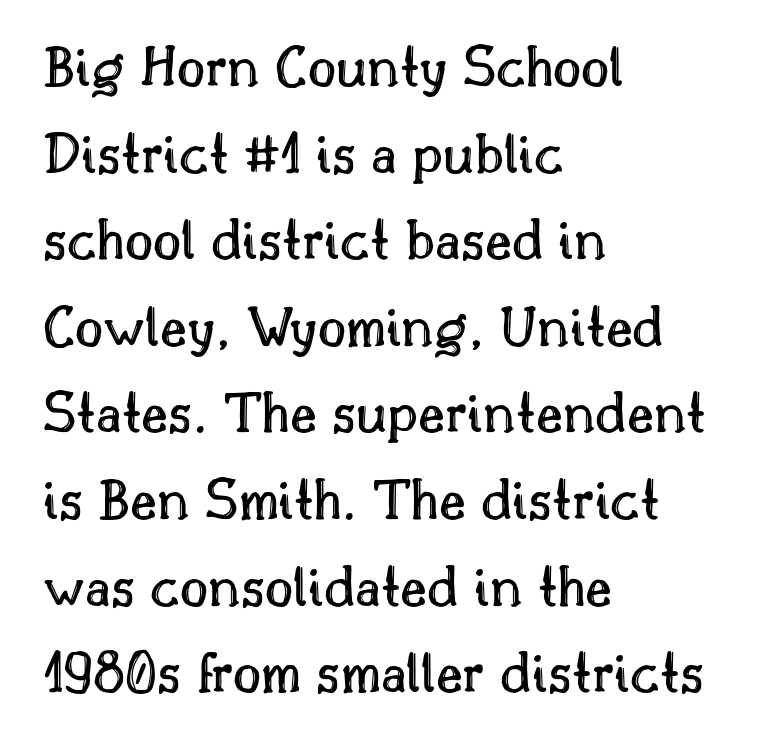
The image shows 61 px text type, upright; set left-aligned, normal line spacing (1.42x), normal letter spacing, not underlined; a small x-height.
